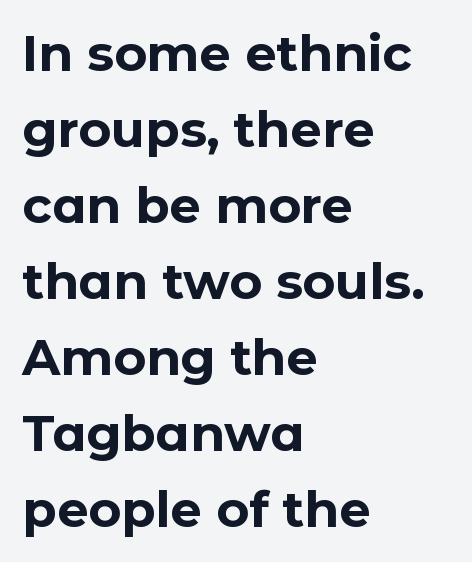
{"serif": "no", "italic": "no", "bold": "yes", "weight": "bold", "width": "normal", "stroke_contrast": "low", "x_height": "medium", "monospaced": "no", "underline": "no", "align": "left", "line_spacing": "normal", "line_spacing_ratio": 1.52, "letter_spacing": "normal", "letter_spacing_em": 0.0, "glyph_px": 50}
